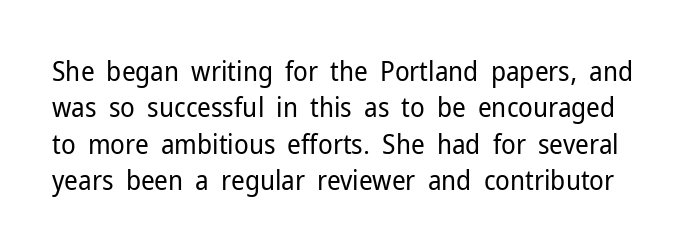
{"italic": "no", "bold": "no", "underline": "no", "line_spacing": "normal", "line_spacing_ratio": 1.35, "letter_spacing": "normal", "letter_spacing_em": 0.0, "glyph_px": 27}
